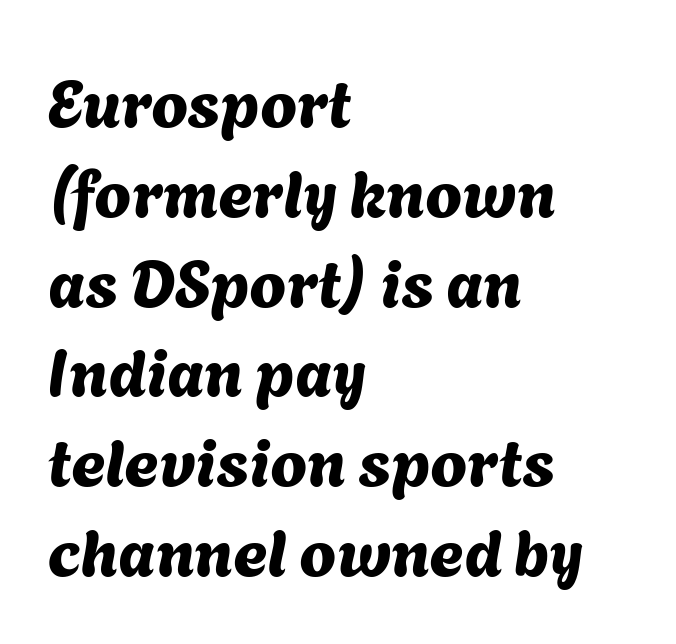
{"serif": "no", "width": "normal", "stroke_contrast": "medium", "x_height": "medium", "monospaced": "no", "underline": "no", "align": "left", "line_spacing": "normal", "line_spacing_ratio": 1.36, "letter_spacing": "normal", "letter_spacing_em": 0.0, "glyph_px": 66}
